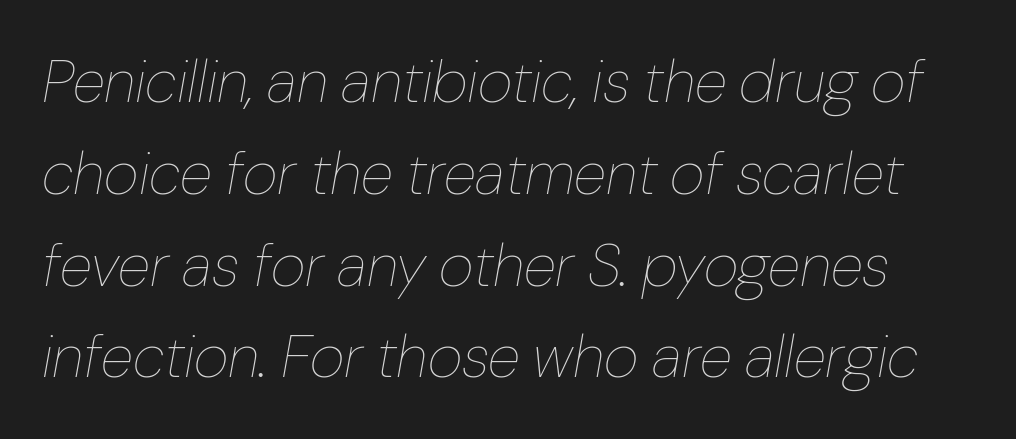
The image shows 60 px thin type, italic (leaning right); set normal line spacing (1.53x), normal letter spacing, not underlined; low stroke contrast and a medium x-height.
